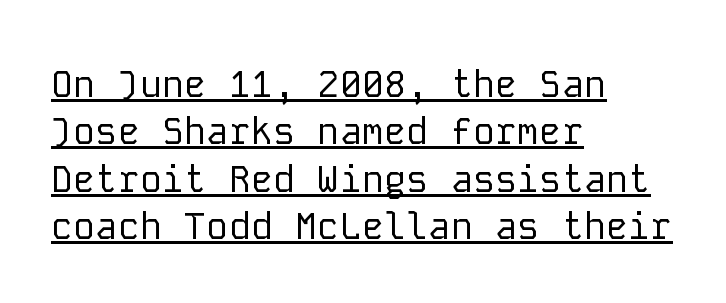
What's the leading like? Ordinary, nothing unusual. This sample uses plain, unmodified letter spacing. Left-aligned paragraph, ragged on the right. Somebody hit Ctrl+U on this one — the words are underlined. Nope, no serifs anywhere on these letters.
